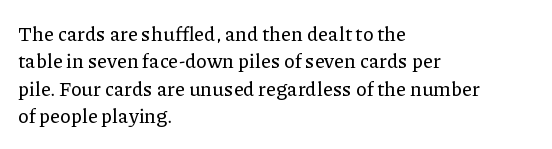
The image shows 20 px text type, upright; set left-aligned, normal line spacing (1.37x), normal letter spacing, not underlined.
